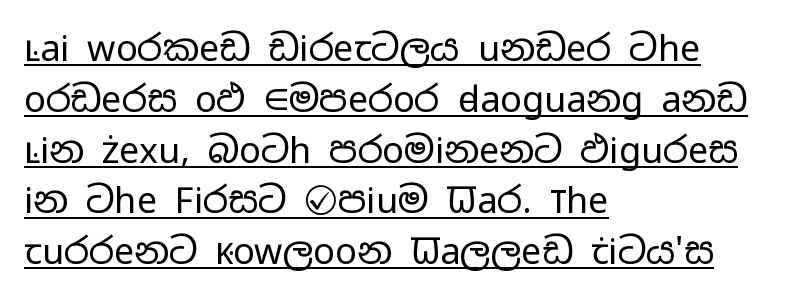
Q: Is the text bold? A: No.
Q: Is the text italic (slanted)? A: No, it is upright.
Q: Is the typeface a serif or a sans-serif typeface? A: Sans-serif.
Q: Is the text underlined? A: Yes.
Q: How is the paragraph aligned? A: Left-aligned.
Q: Is the spacing between letters normal or unusually wide? A: Normal.
Q: Is the spacing between lines tight, normal or loose? A: Normal.
Q: Width (condensed, normal, or wide)? A: Wide.
Q: Stroke contrast? A: Low.
Q: x-height? A: Medium.
Q: Monospaced? A: No.
